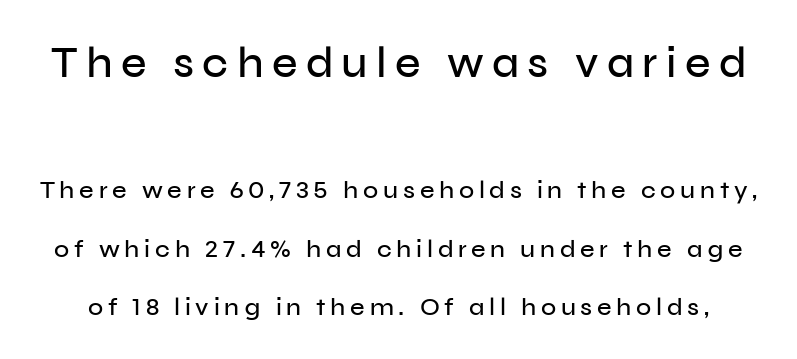
The image shows 44 px sans-serif type, upright; set loose line spacing (2.34x), not underlined; the first (top) block is 1.76x larger; low stroke contrast and a medium x-height.
